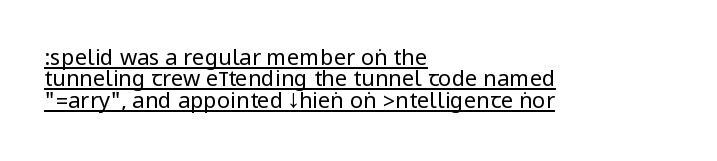
The passage shown is not bold in any degree. Notice how the passage keeps a crisp vertical edge on the left only. It's the straight-up-and-down kind of type. The rendering uses a small line-height, squeezing the rows.
